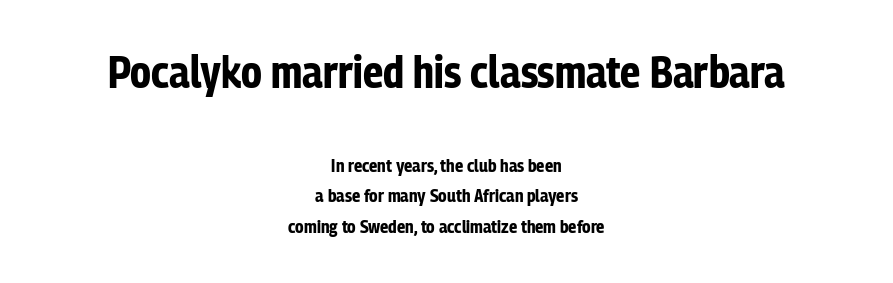
{"serif": "no", "italic": "no", "bold": "yes", "weight": "bold", "width": "condensed", "stroke_contrast": "low", "x_height": "medium", "monospaced": "no", "underline": "no", "align": "center", "line_spacing": "normal", "line_spacing_ratio": 1.68, "letter_spacing": "normal", "letter_spacing_em": 0.0, "larger_block": "first", "size_ratio": 2.44, "glyph_px": 44}
